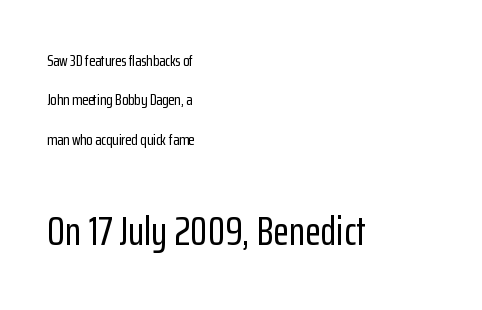
You could call the tracking neutral — neither tight nor loose. Whoever set this made the second block the dominant, larger element. Leading: increased. A student would call this left alignment; a typographer would say flush left, rag right. The face used here is proportionally spaced, like ordinary book or web type. Serifs: no, the terminals of the letterforms are clean.
